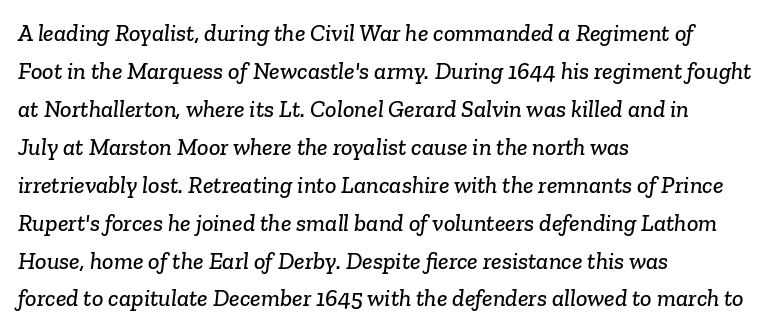
{"underline": "no", "align": "left", "line_spacing": "normal", "line_spacing_ratio": 1.58, "letter_spacing": "normal", "letter_spacing_em": 0.0, "glyph_px": 24}
